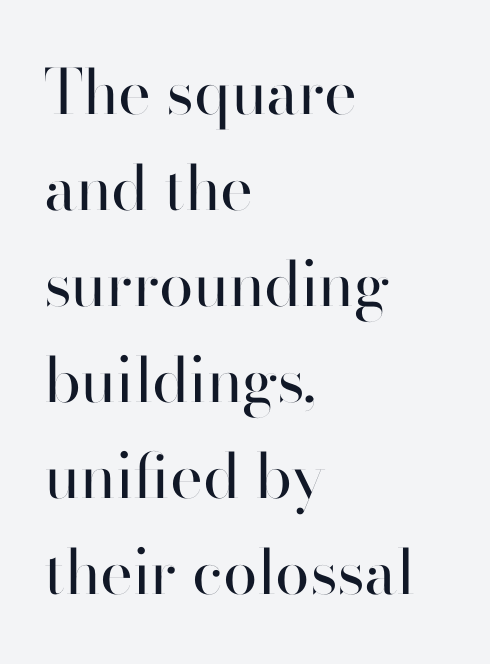
Rendered with straight, roman letterforms. Underline: absent. The passage shown is not bold in any degree. Nothing sits at the stroke ends, so this counts as sans-serif.
